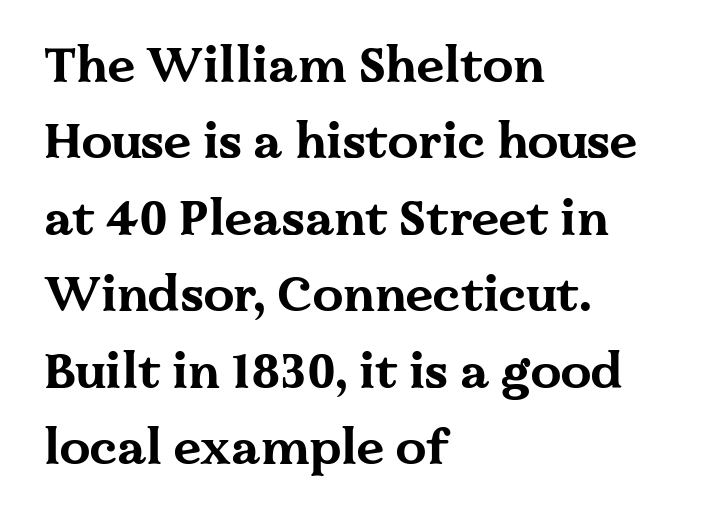
The lettering holds an erect, upright posture throughout. Varying glyph widths throughout — classic text-font behaviour. The ragged edge is on the right, which tells us the setting is flush left. How would I describe the line gaps? Plain and ordinary. Here the glyphs are tracked normally, forming tight word shapes.
